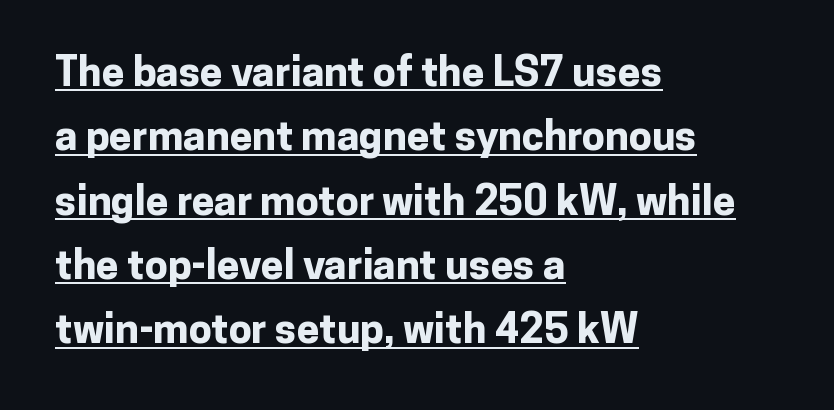
How heavy is the stroke? Heavy — this is a bold. How are the letters spaced? Ordinarily, with no added tracking. The paragraph has a hard left edge and a soft right edge. Here the designer chose a conventional face with non-uniform glyph widths. Honestly, the underline is the first thing you notice here. In terms of letterform style, serifs are entirely absent.
